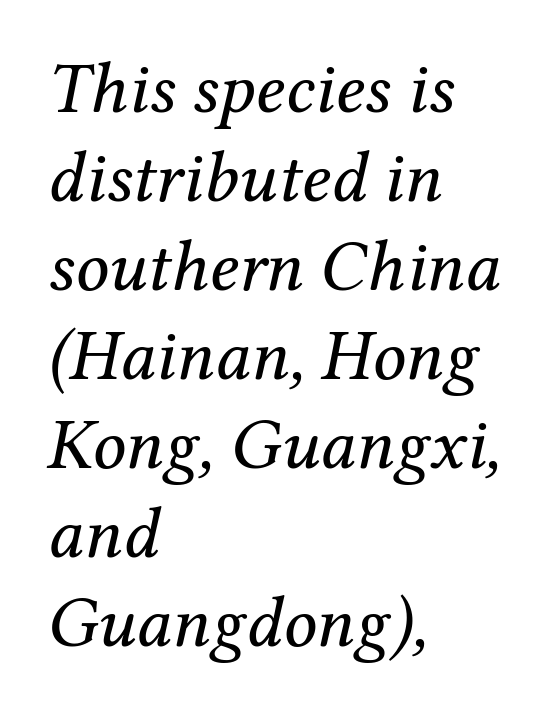
{"serif": "yes", "italic": "yes", "lean": "right", "slant_degrees": 12, "bold": "no", "weight": "regular", "width": "normal", "stroke_contrast": "medium", "x_height": "medium", "monospaced": "no", "underline": "no", "align": "left", "line_spacing_ratio": 1.22, "letter_spacing": "normal", "letter_spacing_em": 0.0, "glyph_px": 73}
